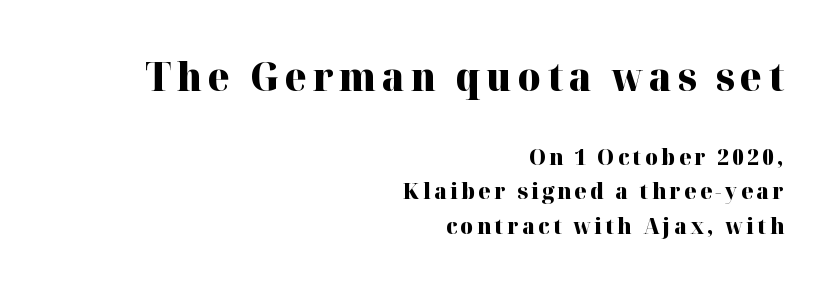
The image shows 39 px heavy serif type, upright; set right-aligned, normal line spacing (1.56x), not underlined; the first (top) block is 1.77x larger; high stroke contrast and a medium x-height.
